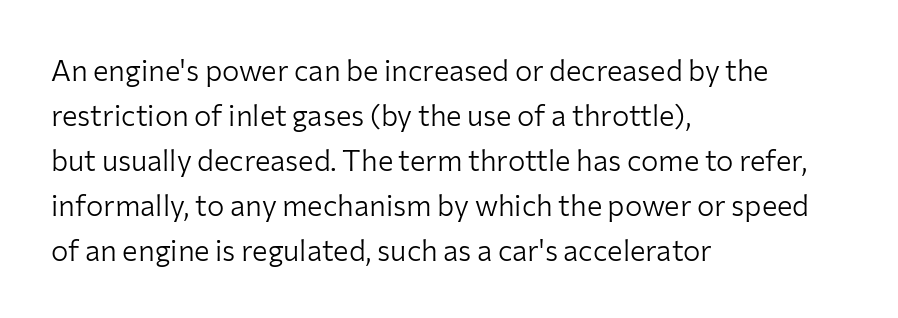
The image shows 29 px light sans-serif type, upright; set left-aligned, normal line spacing (1.55x), normal letter spacing, not underlined; low stroke contrast and a medium x-height.
